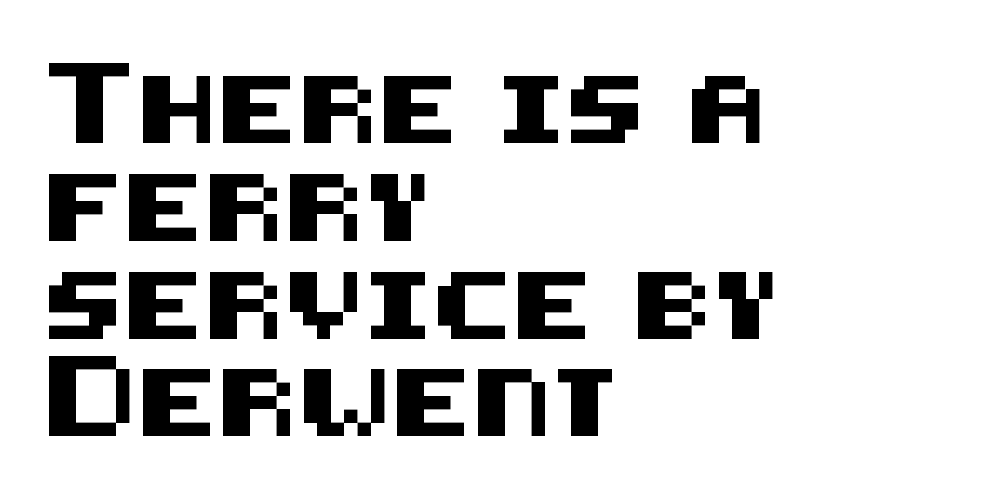
Quick note: interline space is typical. When letters stand straight like this, we call the style roman or upright. Bare-footed words on every line. Short note: letters normally spaced. These lines stack with their left ends in a neat column.
